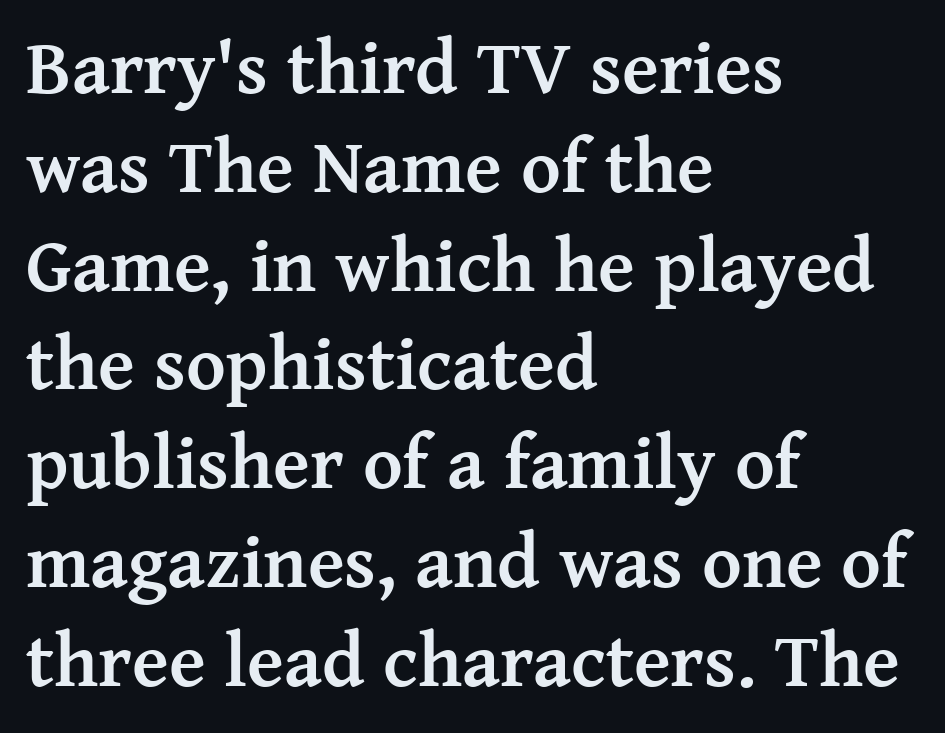
The image shows 76 px semibold serif type, upright; set left-aligned, normal line spacing (1.3x), normal letter spacing, not underlined; medium stroke contrast and a medium x-height.
